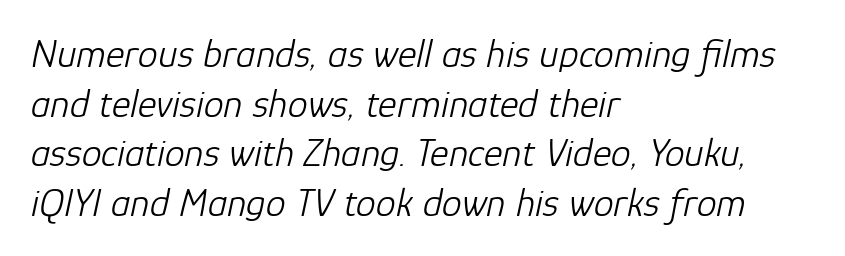
{"italic": "yes", "lean": "right", "slant_degrees": 12, "bold": "no", "weight": "light", "width": "normal", "stroke_contrast": "low", "x_height": "medium", "monospaced": "no", "underline": "no", "align": "left", "line_spacing_ratio": 1.24, "letter_spacing": "normal", "letter_spacing_em": 0.0, "glyph_px": 40}
